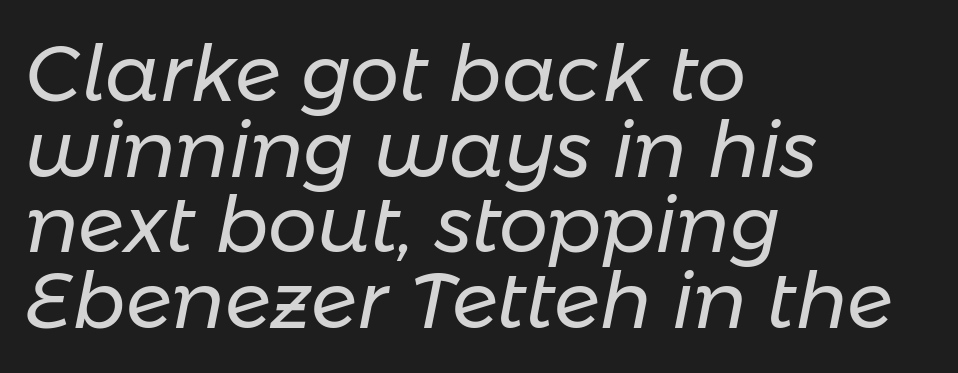
Q: Is the text bold? A: No.
Q: Is the text italic (slanted)? A: Yes, it leans right by about 11 degrees.
Q: Is the text underlined? A: No.
Q: How is the paragraph aligned? A: Left-aligned.
Q: Is the spacing between letters normal or unusually wide? A: Normal.
Q: Is the spacing between lines tight, normal or loose? A: Tight.
Q: Width (condensed, normal, or wide)? A: Normal.
Q: Stroke contrast? A: Low.
Q: x-height? A: Medium.
Q: Monospaced? A: No.
